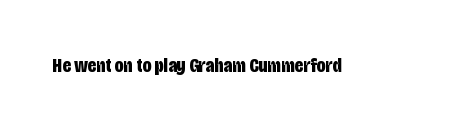
{"italic": "no", "bold": "yes", "underline": "no", "letter_spacing": "normal", "letter_spacing_em": 0.0, "glyph_px": 21}
